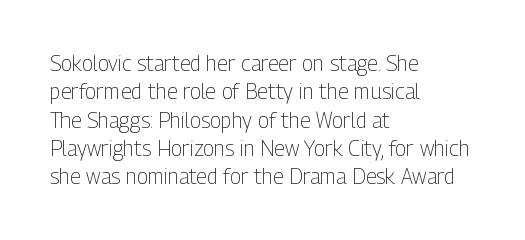
Q: Is the text bold? A: No.
Q: Is the text italic (slanted)? A: No, it is upright.
Q: Is the text underlined? A: No.
Q: How is the paragraph aligned? A: Left-aligned.
Q: Is the spacing between letters normal or unusually wide? A: Normal.
Q: Is the spacing between lines tight, normal or loose? A: Normal.
